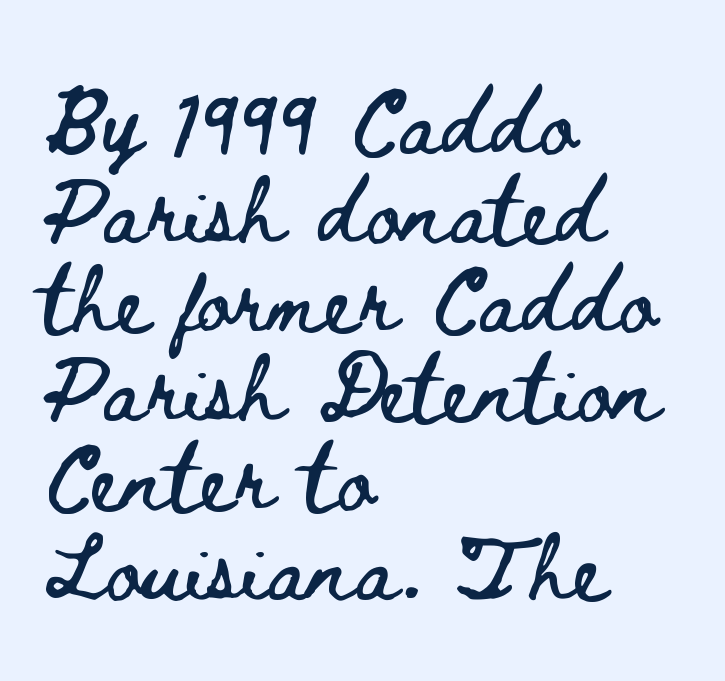
{"width": "wide", "stroke_contrast": "low", "x_height": "small", "monospaced": "no", "underline": "no", "align": "left", "line_spacing": "normal", "line_spacing_ratio": 1.33, "letter_spacing": "normal", "letter_spacing_em": 0.0, "glyph_px": 67}
